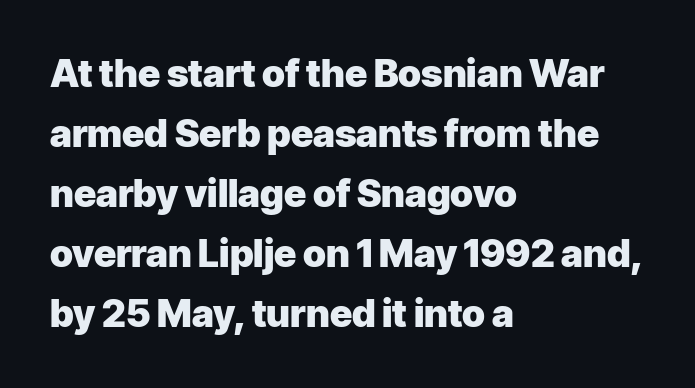
The gap between lines stays unmarked. The ragged edge is on the right, which tells us the setting is flush left. Think of a printed novel: that variable character pitch is what you see here. The designer went with a sans here, leaving each stem footless.
